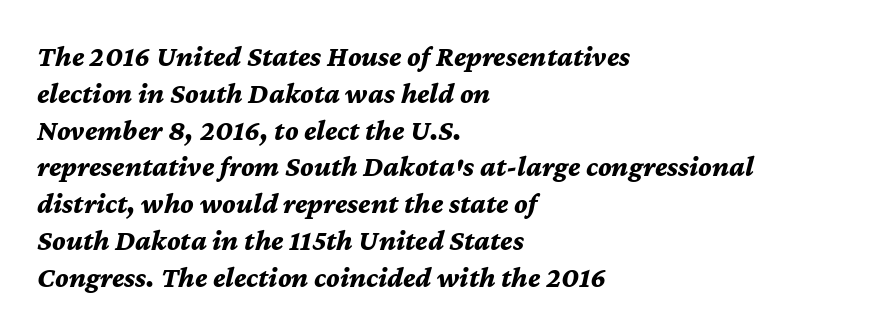
{"italic": "yes", "lean": "right", "slant_degrees": 12, "bold": "yes", "weight": "bold", "width": "normal", "stroke_contrast": "medium", "x_height": "medium", "monospaced": "no", "underline": "no", "align": "left", "line_spacing": "normal", "line_spacing_ratio": 1.27, "letter_spacing": "normal", "letter_spacing_em": 0.0, "glyph_px": 29}
